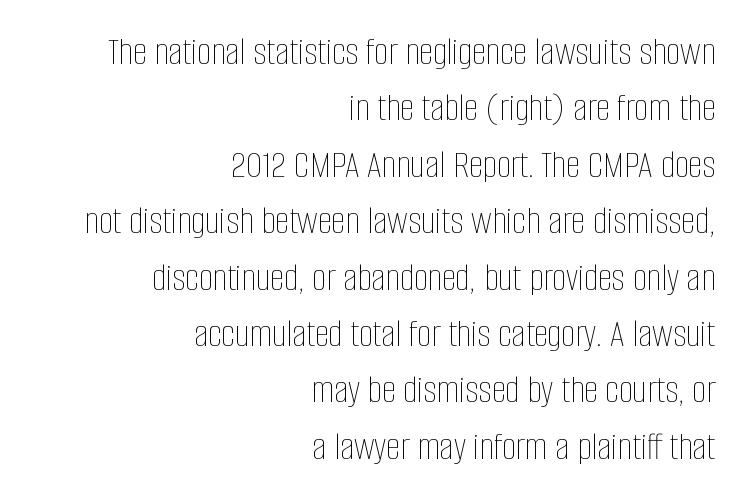
Q: Is the text bold? A: No.
Q: Is the text italic (slanted)? A: No, it is upright.
Q: Is the text underlined? A: No.
Q: How is the paragraph aligned? A: Right-aligned.
Q: Is the spacing between letters normal or unusually wide? A: Normal.
Q: Is the spacing between lines tight, normal or loose? A: Normal.
Q: Width (condensed, normal, or wide)? A: Condensed.
Q: Stroke contrast? A: Low.
Q: x-height? A: Large.
Q: Monospaced? A: No.
